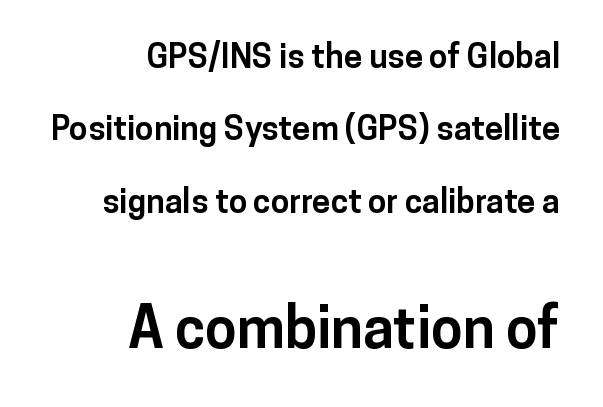
Q: Is the text bold? A: Yes.
Q: Is the text italic (slanted)? A: No, it is upright.
Q: Is the typeface a serif or a sans-serif typeface? A: Sans-serif.
Q: Is the text underlined? A: No.
Q: How is the paragraph aligned? A: Right-aligned.
Q: Is the spacing between letters normal or unusually wide? A: Normal.
Q: Is the spacing between lines tight, normal or loose? A: Loose.
Q: Which block of text is set in a larger size, the first (top) or the second (bottom)? A: The second (bottom) one.
Q: Width (condensed, normal, or wide)? A: Normal.
Q: Stroke contrast? A: Low.
Q: x-height? A: Medium.
Q: Monospaced? A: No.
